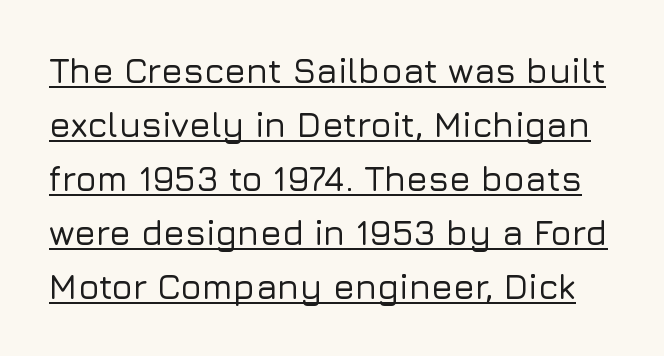
The image shows 35 px sans-serif type, upright; set normal line spacing (1.54x), normal letter spacing, underlined; low stroke contrast and a medium x-height.
